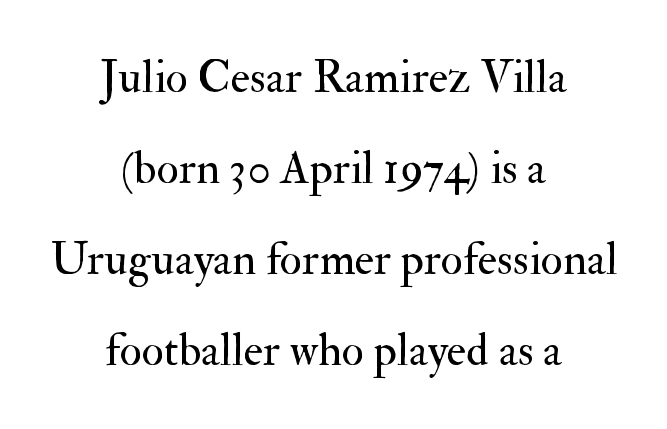
The text block is weighted toward neither margin, spreading evenly from the middle. These lines are composed in type with serifs. Caption: standard tracking, unaltered. Descenders hang freely into open space. This sample has the flowing, uneven cadence of proportional lettering.
